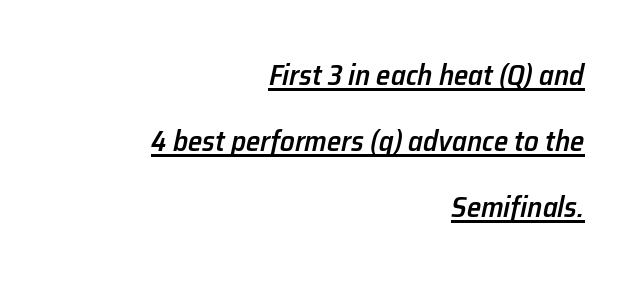
{"italic": "yes", "lean": "right", "slant_degrees": 12, "bold": "semi", "weight": "semibold", "width": "normal", "stroke_contrast": "low", "x_height": "medium", "monospaced": "no", "underline": "yes", "align": "right", "line_spacing": "loose", "line_spacing_ratio": 2.28, "letter_spacing": "normal", "letter_spacing_em": 0.0, "glyph_px": 29}
